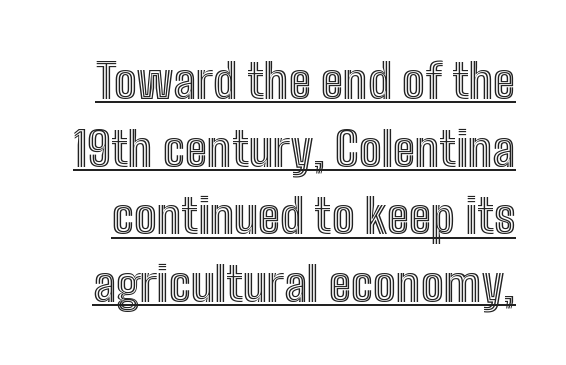
{"italic": "no", "width": "condensed", "x_height": "medium", "monospaced": "no", "underline": "yes", "line_spacing": "normal", "line_spacing_ratio": 1.41, "letter_spacing": "normal", "letter_spacing_em": 0.0, "glyph_px": 48}
